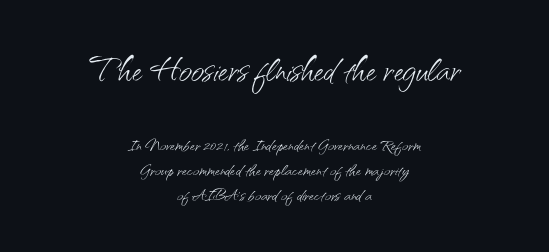
{"serif": "no", "bold": "no", "weight": "light", "width": "normal", "stroke_contrast": "medium", "x_height": "small", "monospaced": "no", "underline": "no", "align": "center", "line_spacing": "tight", "line_spacing_ratio": 1.15, "letter_spacing": "normal", "letter_spacing_em": 0.0, "larger_block": "first", "size_ratio": 2.05, "glyph_px": 45}
